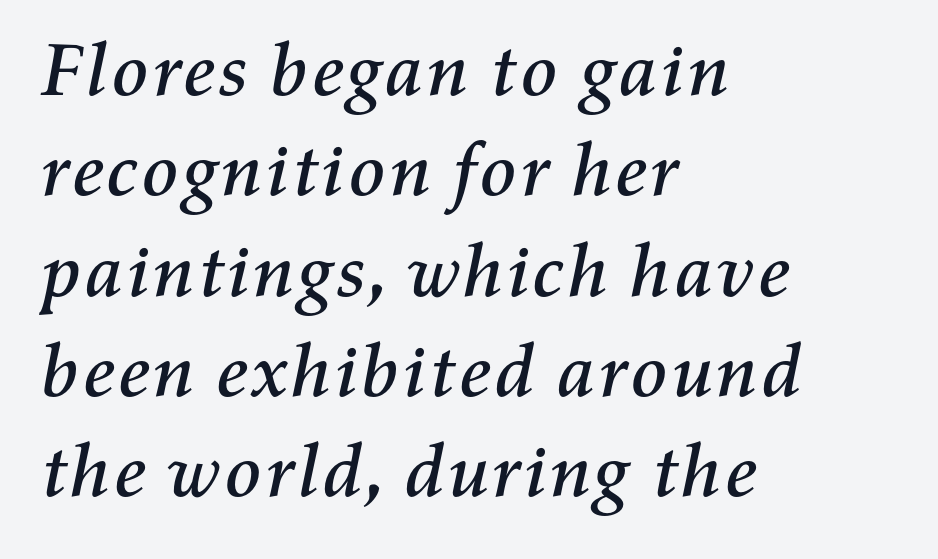
{"italic": "yes", "lean": "right", "slant_degrees": 11, "width": "normal", "stroke_contrast": "medium", "x_height": "medium", "monospaced": "no", "underline": "no", "align": "left", "line_spacing": "normal", "line_spacing_ratio": 1.32, "letter_spacing": "normal", "letter_spacing_em": 0.0, "glyph_px": 76}
